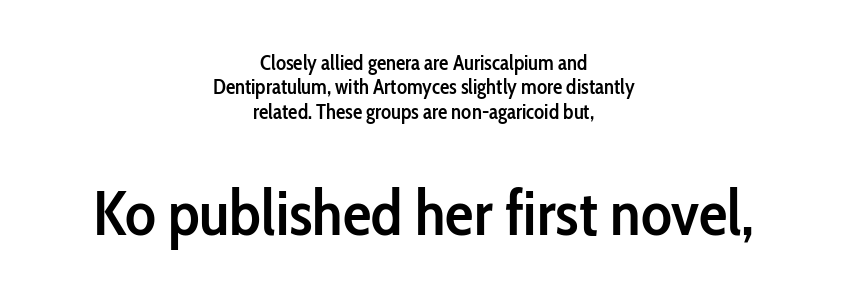
The image shows 64 px semibold, condensed sans-serif type, upright; set centered, line spacing 1.16x, normal letter spacing, not underlined; the second (bottom) block is 3.05x larger; low stroke contrast and a medium x-height.
